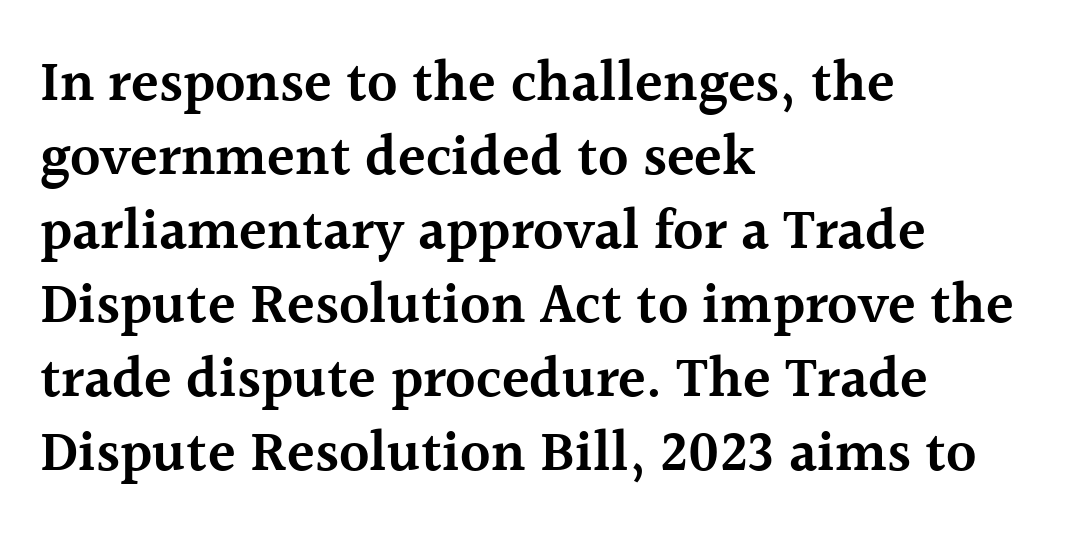
{"serif": "yes", "italic": "no", "bold": "semi", "weight": "semibold", "width": "normal", "x_height": "medium", "monospaced": "no", "underline": "no", "align": "left", "line_spacing": "normal", "line_spacing_ratio": 1.3, "letter_spacing": "normal", "letter_spacing_em": 0.0, "glyph_px": 57}
